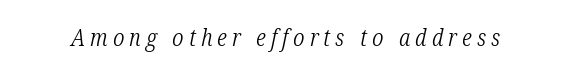
{"italic": "yes", "lean": "right", "slant_degrees": 12, "bold": "no", "underline": "no", "letter_spacing": "wide", "letter_spacing_em": 0.21, "glyph_px": 24}
